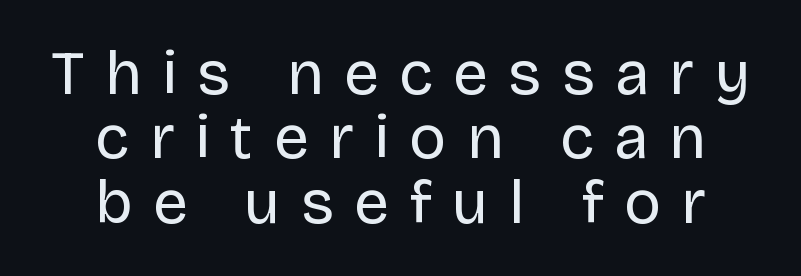
Q: Is the text bold? A: No.
Q: Is the text italic (slanted)? A: No, it is upright.
Q: Is the typeface a serif or a sans-serif typeface? A: Sans-serif.
Q: Is the text underlined? A: No.
Q: How is the paragraph aligned? A: Centered.
Q: Is the spacing between letters normal or unusually wide? A: Unusually wide.
Q: Is the spacing between lines tight, normal or loose? A: Tight.
Q: Width (condensed, normal, or wide)? A: Normal.
Q: Stroke contrast? A: Low.
Q: x-height? A: Large.
Q: Monospaced? A: No.
